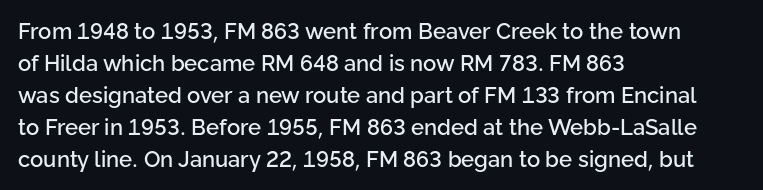
Q: Is the text italic (slanted)? A: No, it is upright.
Q: Is the text underlined? A: No.
Q: How is the paragraph aligned? A: Left-aligned.
Q: Is the spacing between letters normal or unusually wide? A: Normal.
Q: Is the spacing between lines tight, normal or loose? A: Normal.
